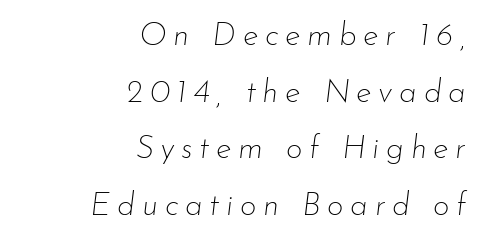
{"italic": "yes", "lean": "right", "slant_degrees": 7, "bold": "no", "weight": "thin", "width": "normal", "stroke_contrast": "low", "x_height": "small", "monospaced": "no", "underline": "no", "align": "right", "line_spacing_ratio": 1.77, "letter_spacing": "wide", "letter_spacing_em": 0.21, "glyph_px": 32}
